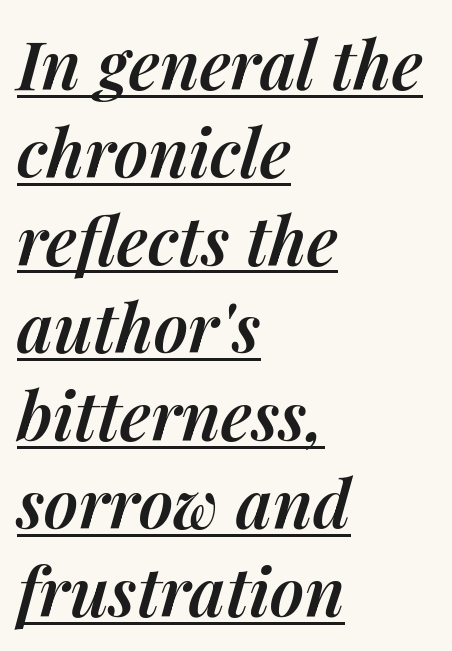
The image shows 67 px semibold type, italic (leaning right); set left-aligned, normal line spacing (1.31x), normal letter spacing, underlined; medium stroke contrast and a medium x-height.
